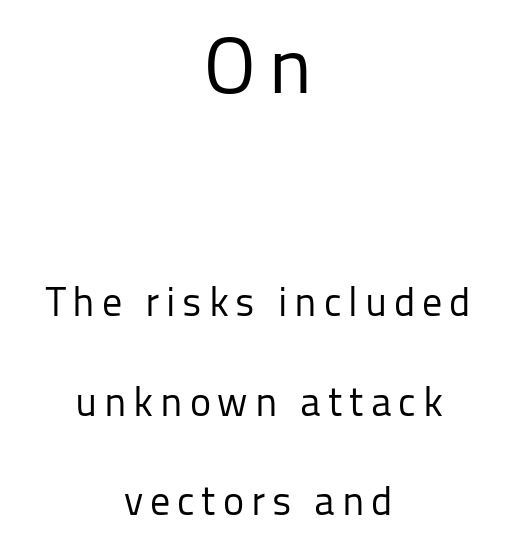
Q: Is the text bold? A: No.
Q: Is the text italic (slanted)? A: No, it is upright.
Q: Is the typeface a serif or a sans-serif typeface? A: Sans-serif.
Q: Is the text underlined? A: No.
Q: How is the paragraph aligned? A: Centered.
Q: Is the spacing between lines tight, normal or loose? A: Loose.
Q: Which block of text is set in a larger size, the first (top) or the second (bottom)? A: The first (top) one.
Q: Width (condensed, normal, or wide)? A: Normal.
Q: Stroke contrast? A: Low.
Q: x-height? A: Medium.
Q: Monospaced? A: No.
